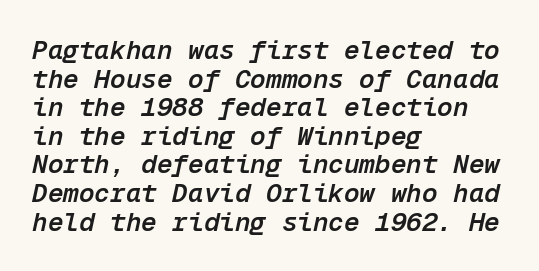
Typesetter's note: demi weight, one step under bold. The passage is arranged the way most books set body copy — flush left. Characters follow at the spacing the type designer built in. What's the leading like? Squeezed, with rows nearly overlapping.
